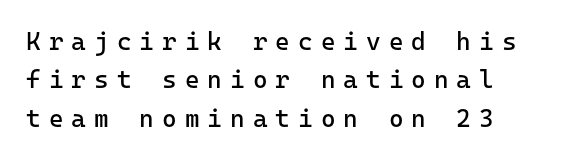
In terms of leading, this rendering sits right in the middle. Unlike italic type, these characters show no tilt at all. The specimen omits any rule beneath the text block's lines. Bold? No — there's no thickening of the strokes.
